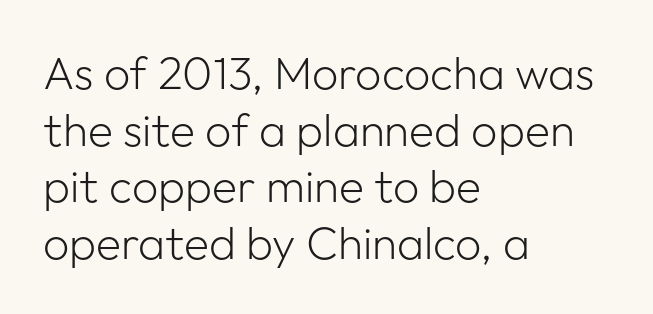
Q: Is the text bold? A: No.
Q: Is the text italic (slanted)? A: No, it is upright.
Q: Is the typeface a serif or a sans-serif typeface? A: Sans-serif.
Q: Is the text underlined? A: No.
Q: How is the paragraph aligned? A: Left-aligned.
Q: Is the spacing between letters normal or unusually wide? A: Normal.
Q: Width (condensed, normal, or wide)? A: Normal.
Q: Stroke contrast? A: Low.
Q: x-height? A: Medium.
Q: Monospaced? A: No.
